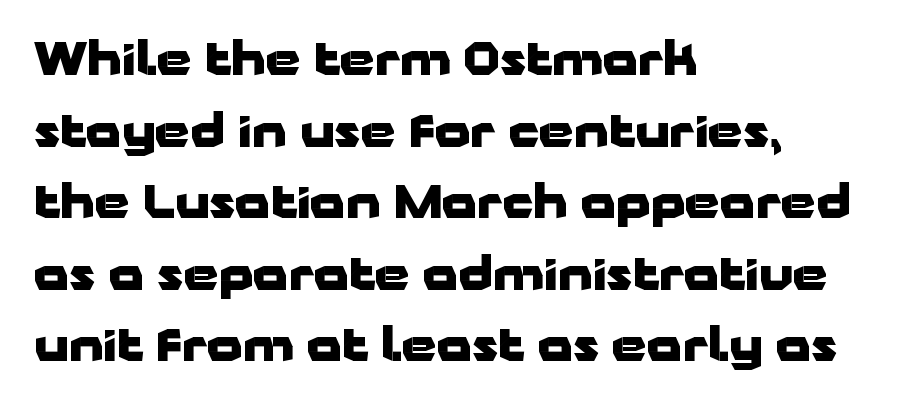
The image shows 45 px heavy, wide sans-serif type, upright; set left-aligned, normal line spacing (1.59x), normal letter spacing, not underlined; low stroke contrast and a medium x-height.
